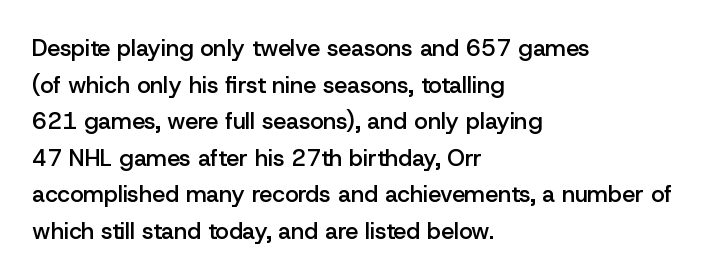
The type is set solid horizontally, with unmodified tracking. Visually the block forms a straight wall on the left and a jagged coastline on the right. Does the lettering tilt? It doesn't — this is upright. Baseline-to-baseline distance is the conventional proportion of letter height. Anything drawn beneath the words? Only blank space.
